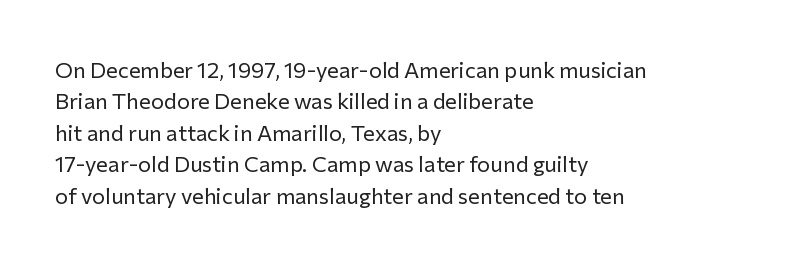
{"italic": "no", "bold": "no", "underline": "no", "align": "left", "line_spacing": "normal", "line_spacing_ratio": 1.43, "letter_spacing": "normal", "letter_spacing_em": 0.0, "glyph_px": 22}
